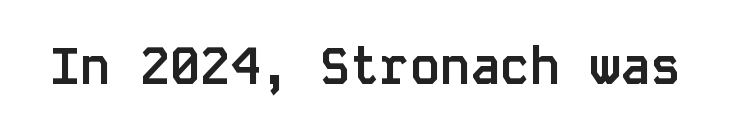
The typeface chosen for these lines omits serifs. Unlike italic type, these characters show no tilt at all. Typographic density is high because the face is bold. Descenders are the only things crossing below the line. Here the designer chose a console-style face with uniform glyph widths.
